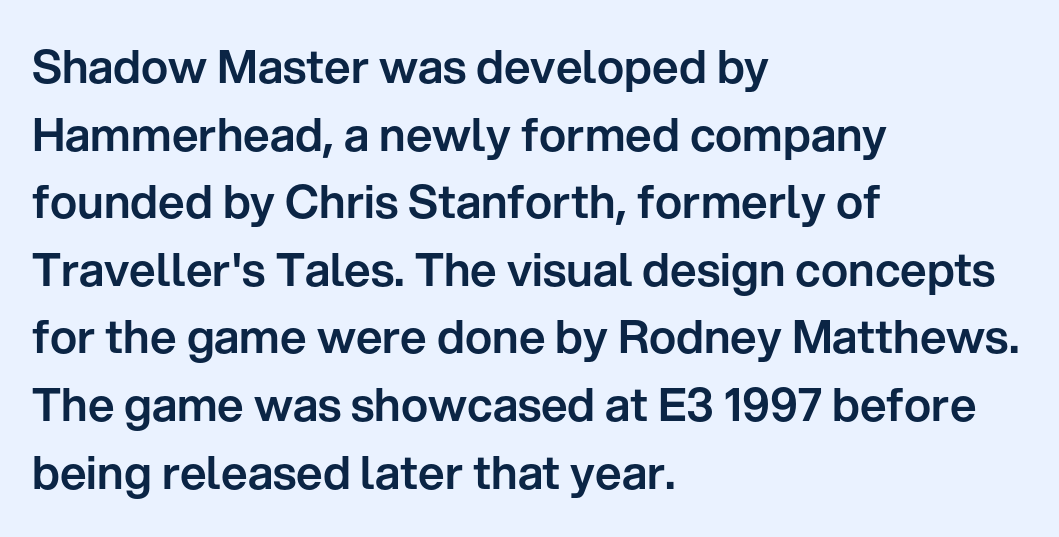
{"serif": "no", "italic": "no", "width": "normal", "stroke_contrast": "low", "x_height": "medium", "monospaced": "no", "underline": "no", "align": "left", "line_spacing": "normal", "line_spacing_ratio": 1.47, "letter_spacing": "normal", "letter_spacing_em": 0.0, "glyph_px": 46}
